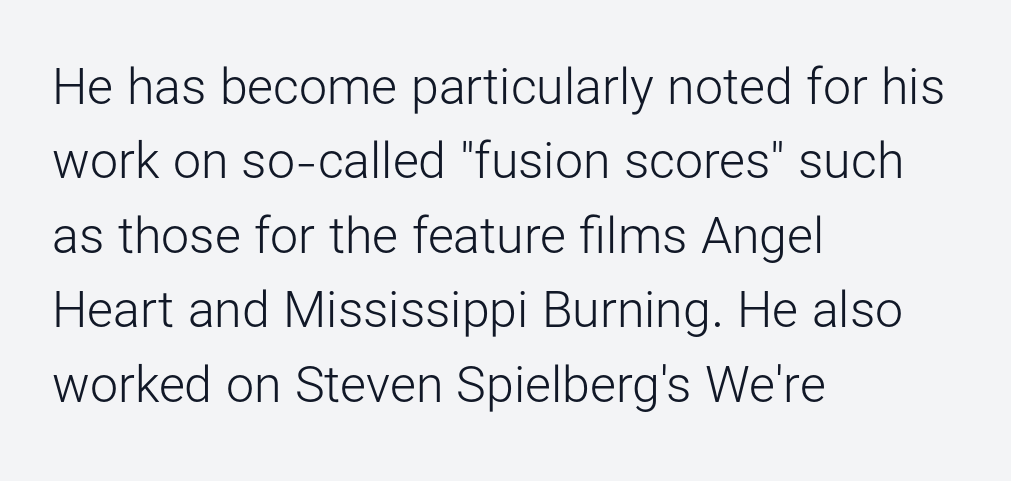
Q: Is the text bold? A: No.
Q: Is the text italic (slanted)? A: No, it is upright.
Q: Is the typeface a serif or a sans-serif typeface? A: Sans-serif.
Q: Is the text underlined? A: No.
Q: How is the paragraph aligned? A: Left-aligned.
Q: Is the spacing between letters normal or unusually wide? A: Normal.
Q: Is the spacing between lines tight, normal or loose? A: Normal.
Q: Width (condensed, normal, or wide)? A: Normal.
Q: Stroke contrast? A: Low.
Q: x-height? A: Medium.
Q: Monospaced? A: No.
